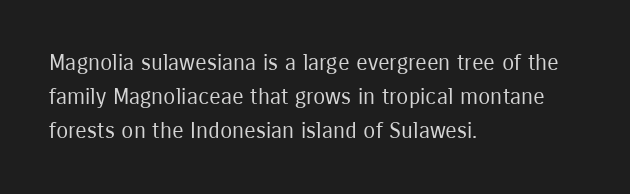
{"italic": "no", "bold": "no", "underline": "no", "align": "left", "line_spacing": "normal", "line_spacing_ratio": 1.55, "letter_spacing": "normal", "letter_spacing_em": 0.0, "glyph_px": 22}
